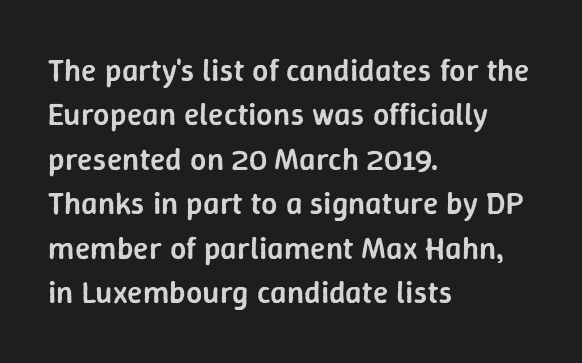
The image shows 32 px semibold sans-serif type, upright; set left-aligned, normal line spacing (1.39x), normal letter spacing, not underlined; low stroke contrast and a medium x-height.
